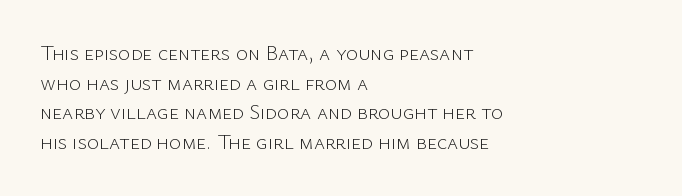
The image shows 21 px text type, upright; set left-aligned, normal line spacing (1.41x), normal letter spacing, not underlined.
